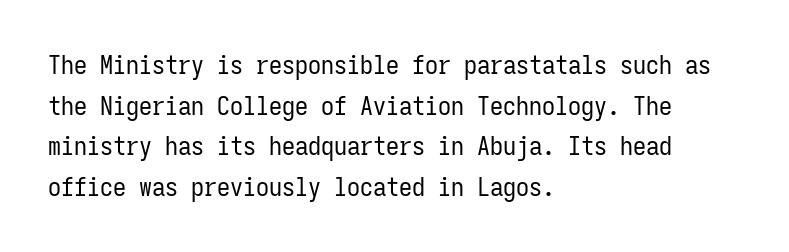
Q: Is the text bold? A: No.
Q: Is the text italic (slanted)? A: No, it is upright.
Q: Is the text underlined? A: No.
Q: How is the paragraph aligned? A: Left-aligned.
Q: Is the spacing between letters normal or unusually wide? A: Normal.
Q: Is the spacing between lines tight, normal or loose? A: Normal.
